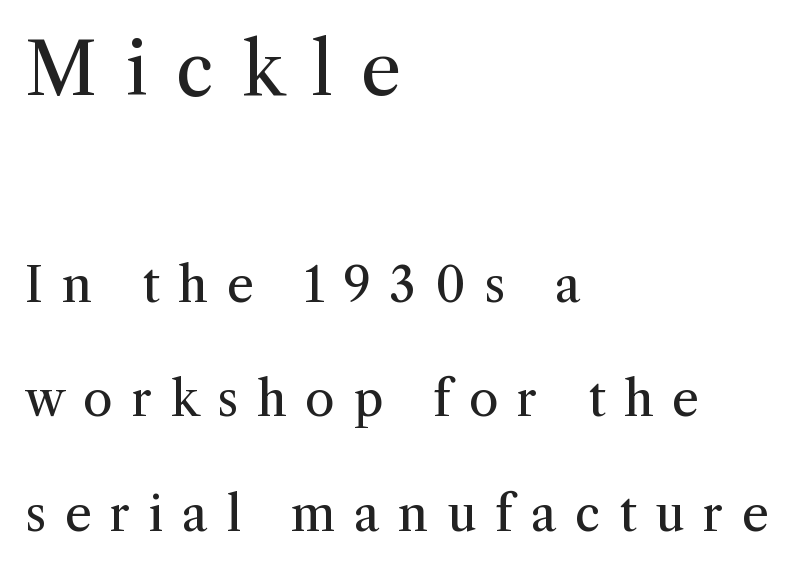
The image shows 72 px regular-weight serif type, upright; set left-aligned, loose line spacing (2.39x), unusually wide letter spacing (+0.39 em), not underlined; the first (top) block is 1.5x larger; medium stroke contrast and a medium x-height.
